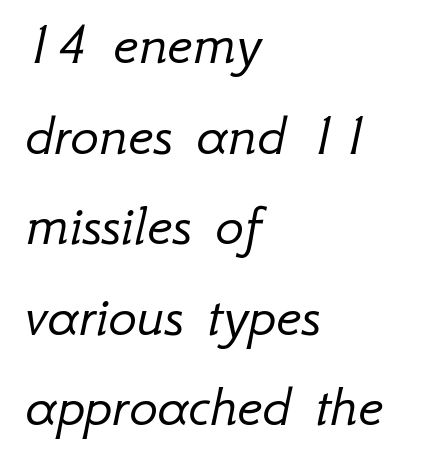
Is the type heavy? It reads as light-to-regular instead. Every character sits at an angle, as italics do. The words here are not underlined. Proportional: the letters do not fall into vertical columns.
